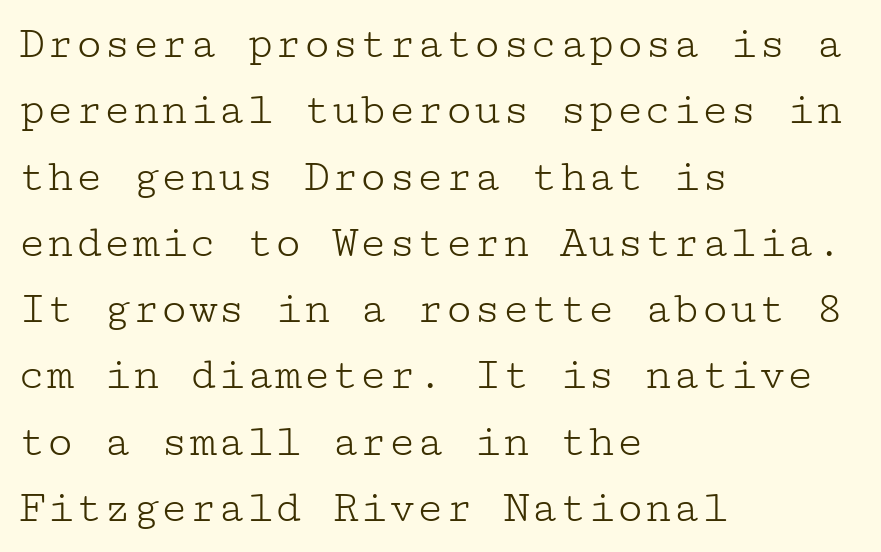
Q: Is the text bold? A: No.
Q: Is the text italic (slanted)? A: No, it is upright.
Q: Is the typeface a serif or a sans-serif typeface? A: Serif.
Q: Is the text underlined? A: No.
Q: How is the paragraph aligned? A: Left-aligned.
Q: Is the spacing between letters normal or unusually wide? A: Normal.
Q: Is the spacing between lines tight, normal or loose? A: Normal.
Q: Width (condensed, normal, or wide)? A: Wide.
Q: Stroke contrast? A: Low.
Q: x-height? A: Medium.
